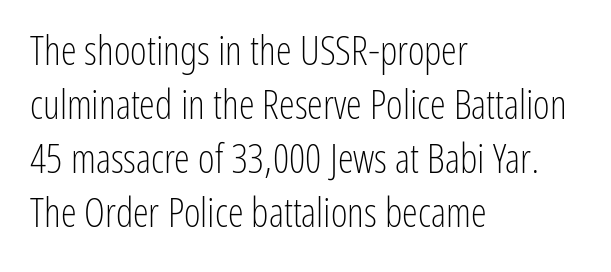
Q: Is the text bold? A: No.
Q: Is the text italic (slanted)? A: No, it is upright.
Q: Is the typeface a serif or a sans-serif typeface? A: Sans-serif.
Q: Is the text underlined? A: No.
Q: How is the paragraph aligned? A: Left-aligned.
Q: Is the spacing between letters normal or unusually wide? A: Normal.
Q: Is the spacing between lines tight, normal or loose? A: Normal.
Q: Width (condensed, normal, or wide)? A: Condensed.
Q: Stroke contrast? A: Low.
Q: x-height? A: Medium.
Q: Monospaced? A: No.
